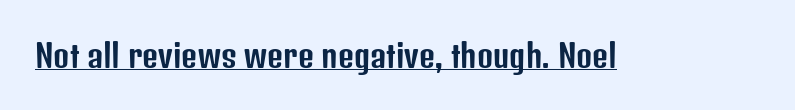
Q: Is the text italic (slanted)? A: No, it is upright.
Q: Is the typeface a serif or a sans-serif typeface? A: Sans-serif.
Q: Is the text underlined? A: Yes.
Q: Is the spacing between letters normal or unusually wide? A: Normal.
Q: Width (condensed, normal, or wide)? A: Condensed.
Q: Stroke contrast? A: Low.
Q: x-height? A: Medium.
Q: Monospaced? A: No.
